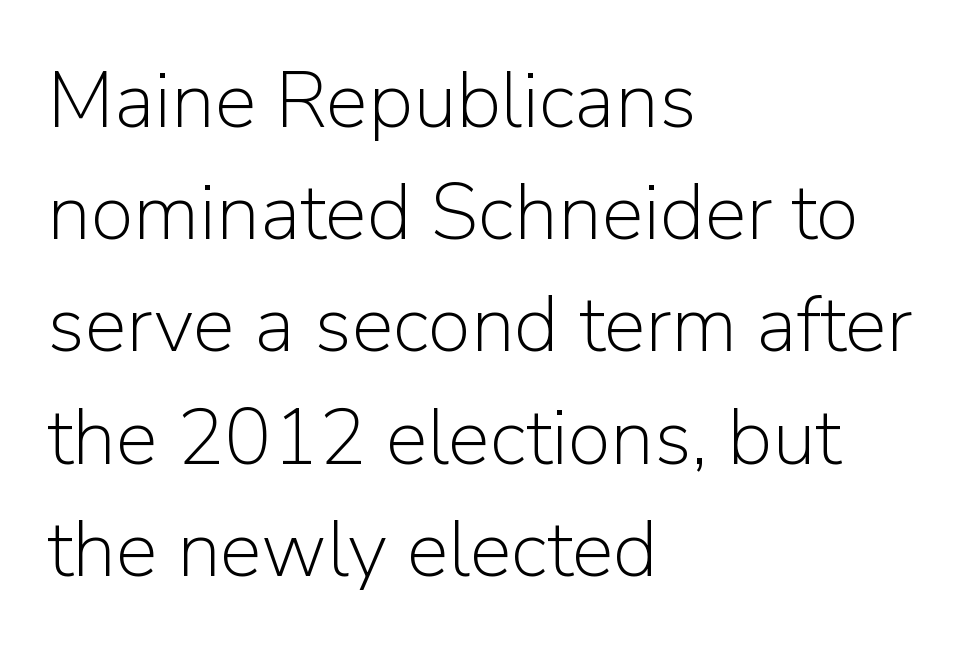
{"serif": "no", "italic": "no", "bold": "no", "weight": "light", "width": "normal", "stroke_contrast": "low", "x_height": "medium", "monospaced": "no", "underline": "no", "align": "left", "line_spacing": "normal", "line_spacing_ratio": 1.42, "letter_spacing": "normal", "letter_spacing_em": 0.0, "glyph_px": 79}
